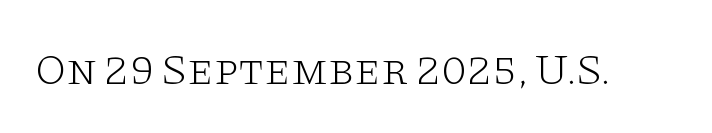
Q: Is the text bold? A: No.
Q: Is the text italic (slanted)? A: No, it is upright.
Q: Is the typeface a serif or a sans-serif typeface? A: Serif.
Q: Is the text underlined? A: No.
Q: Is the spacing between letters normal or unusually wide? A: Normal.
Q: Width (condensed, normal, or wide)? A: Wide.
Q: Stroke contrast? A: Low.
Q: x-height? A: Large.
Q: Monospaced? A: No.
